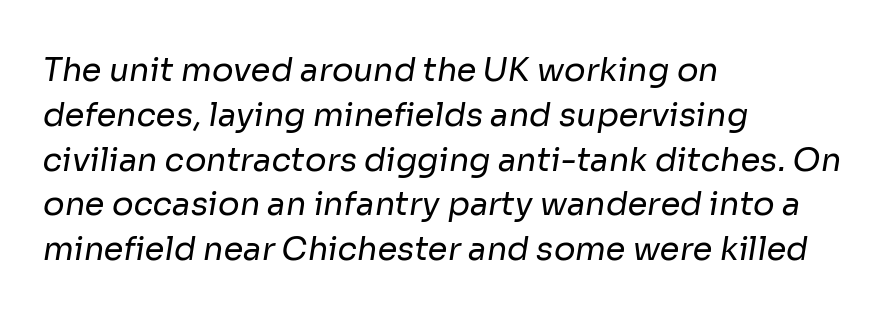
Is the stroke heavy? The answer is a plain regular-or-lighter. You could call the tracking neutral — neither tight nor loose. Vertically, the passage feels balanced, rows spaced as you'd expect. Note the varied advance widths — an 'i' is clearly narrower than an 'm'. In CSS terms this would be text-align: left.
